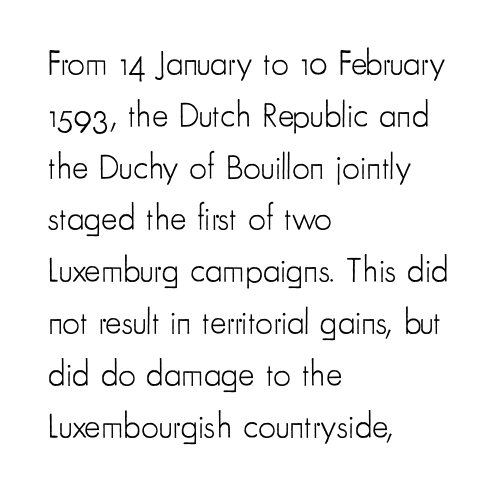
Look at the tracking — it's just the regular setting, nothing added. No letter is thick-stroked: the sample isn't bold. This is the regular roman posture of the typeface. This sample is left-justified, so line endings fall wherever the words run out. What's the leading like? Ordinary, nothing unusual.
